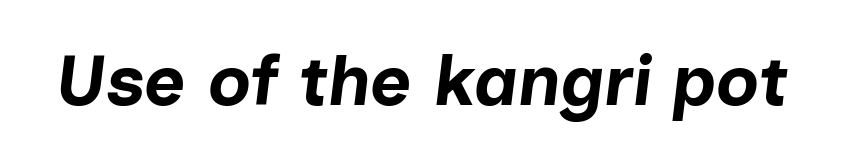
The whole block is typeset with a tilt. No extra tracking has been applied to these lines. The passage shown is emphatically bold. Descenders are the only things crossing below the line. The rendering uses natural spacing where letterforms have individual widths.
